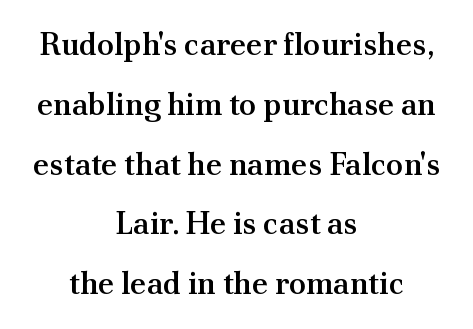
Q: Is the text bold? A: Semi-bold.
Q: Is the text italic (slanted)? A: No, it is upright.
Q: Is the typeface a serif or a sans-serif typeface? A: Serif.
Q: Is the text underlined? A: No.
Q: How is the paragraph aligned? A: Centered.
Q: Is the spacing between letters normal or unusually wide? A: Normal.
Q: Is the spacing between lines tight, normal or loose? A: Loose.
Q: Width (condensed, normal, or wide)? A: Normal.
Q: Stroke contrast? A: Medium.
Q: x-height? A: Small.
Q: Monospaced? A: No.
